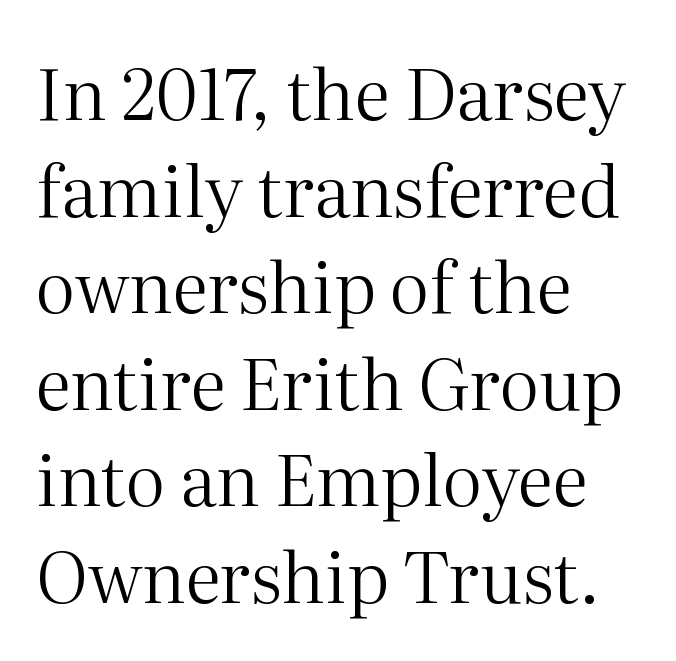
The image shows 71 px regular-weight serif type, upright; set left-aligned, normal line spacing (1.36x), normal letter spacing, not underlined; medium stroke contrast and a medium x-height.
